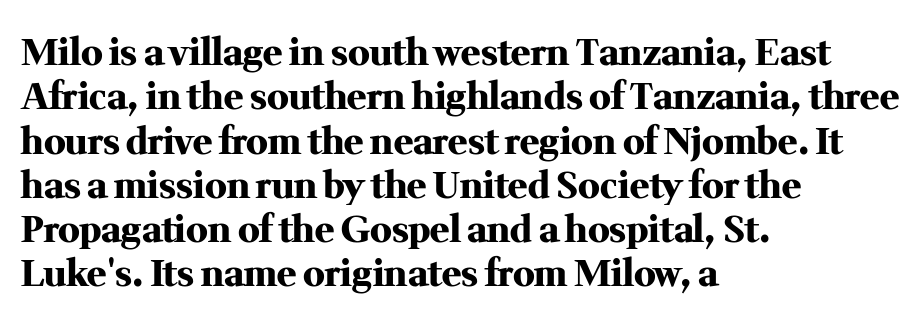
Q: Is the text bold? A: Yes.
Q: Is the text italic (slanted)? A: No, it is upright.
Q: Is the typeface a serif or a sans-serif typeface? A: Serif.
Q: Is the text underlined? A: No.
Q: How is the paragraph aligned? A: Left-aligned.
Q: Is the spacing between letters normal or unusually wide? A: Normal.
Q: Width (condensed, normal, or wide)? A: Normal.
Q: Stroke contrast? A: Medium.
Q: x-height? A: Medium.
Q: Monospaced? A: No.
